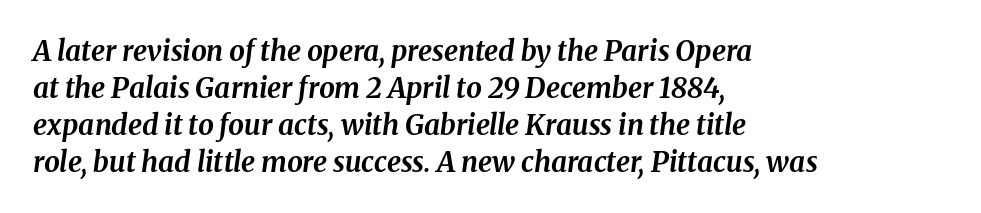
{"italic": "yes", "lean": "right", "slant_degrees": 8, "bold": "yes", "weight": "bold", "width": "normal", "stroke_contrast": "medium", "x_height": "medium", "monospaced": "no", "underline": "no", "align": "left", "line_spacing": "normal", "line_spacing_ratio": 1.32, "letter_spacing": "normal", "letter_spacing_em": 0.0, "glyph_px": 28}
